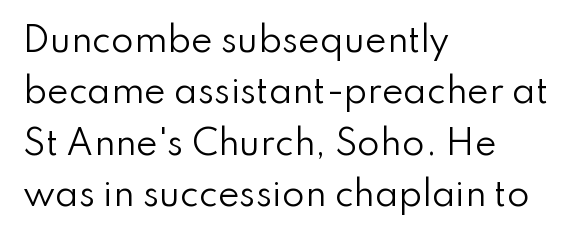
All the whitespace from short lines collects on the right. This rendering leaves character spacing at its baseline value. Is this a sans? Yes — the strokes have no serifs. Counters stay open thanks to moderate or lighter strokes.
